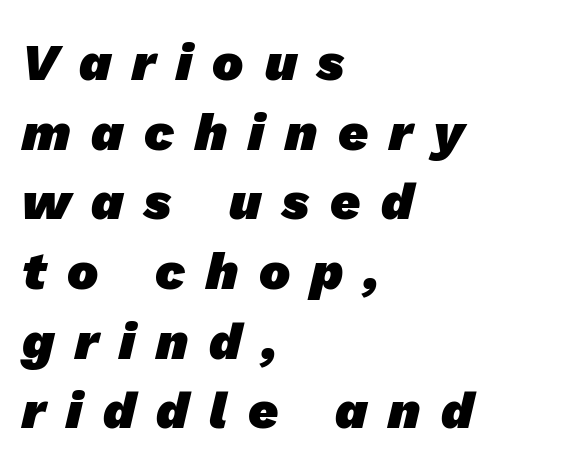
Q: Is the text bold? A: Yes.
Q: Is the typeface a serif or a sans-serif typeface? A: Sans-serif.
Q: Is the text underlined? A: No.
Q: How is the paragraph aligned? A: Left-aligned.
Q: Is the spacing between letters normal or unusually wide? A: Unusually wide.
Q: Is the spacing between lines tight, normal or loose? A: Normal.
Q: Width (condensed, normal, or wide)? A: Normal.
Q: Stroke contrast? A: Low.
Q: x-height? A: Medium.
Q: Monospaced? A: No.
